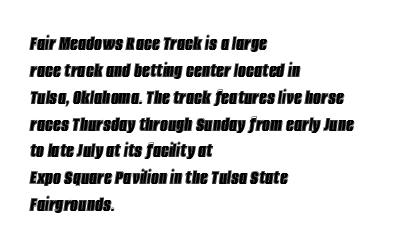
Q: Is the text italic (slanted)? A: Yes, it leans right by about 8 degrees.
Q: Is the text underlined? A: No.
Q: How is the paragraph aligned? A: Left-aligned.
Q: Is the spacing between letters normal or unusually wide? A: Normal.
